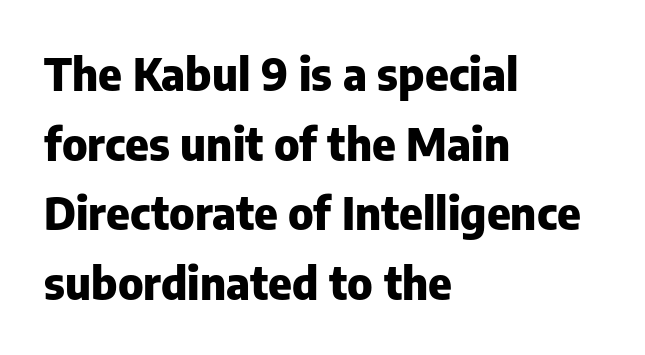
Q: Is the text bold? A: Yes.
Q: Is the text italic (slanted)? A: No, it is upright.
Q: Is the typeface a serif or a sans-serif typeface? A: Sans-serif.
Q: Is the text underlined? A: No.
Q: How is the paragraph aligned? A: Left-aligned.
Q: Is the spacing between letters normal or unusually wide? A: Normal.
Q: Is the spacing between lines tight, normal or loose? A: Normal.
Q: Width (condensed, normal, or wide)? A: Normal.
Q: Stroke contrast? A: Low.
Q: x-height? A: Medium.
Q: Monospaced? A: No.
